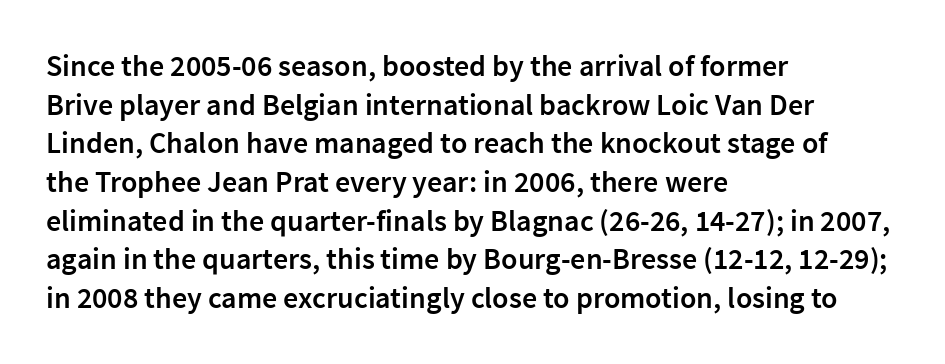
{"serif": "no", "italic": "no", "bold": "semi", "weight": "semibold", "width": "normal", "stroke_contrast": "low", "x_height": "medium", "monospaced": "no", "underline": "no", "align": "left", "line_spacing": "normal", "line_spacing_ratio": 1.29, "letter_spacing": "normal", "letter_spacing_em": 0.0, "glyph_px": 30}
